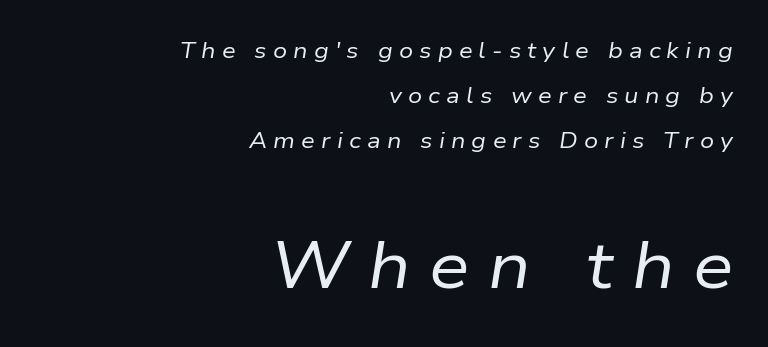
Q: Is the text bold? A: No.
Q: Is the text italic (slanted)? A: Yes, it leans right by about 9 degrees.
Q: Is the text underlined? A: No.
Q: How is the paragraph aligned? A: Right-aligned.
Q: Is the spacing between letters normal or unusually wide? A: Unusually wide.
Q: Is the spacing between lines tight, normal or loose? A: Loose.
Q: Which block of text is set in a larger size, the first (top) or the second (bottom)? A: The second (bottom) one.
Q: Width (condensed, normal, or wide)? A: Normal.
Q: Stroke contrast? A: Low.
Q: x-height? A: Medium.
Q: Monospaced? A: No.
